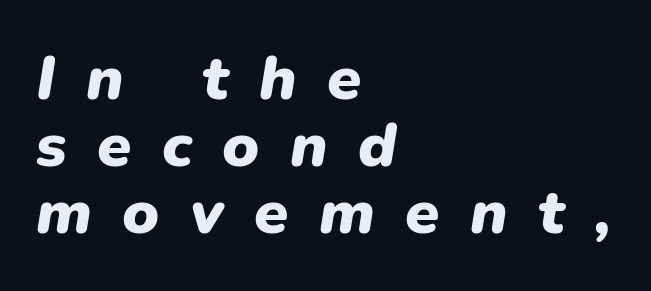
Q: Is the text bold? A: Yes.
Q: Is the text italic (slanted)? A: Yes, it leans right by about 9 degrees.
Q: Is the text underlined? A: No.
Q: How is the paragraph aligned? A: Left-aligned.
Q: Is the spacing between letters normal or unusually wide? A: Unusually wide.
Q: Is the spacing between lines tight, normal or loose? A: Tight.
Q: Width (condensed, normal, or wide)? A: Normal.
Q: Stroke contrast? A: Low.
Q: x-height? A: Medium.
Q: Monospaced? A: No.
